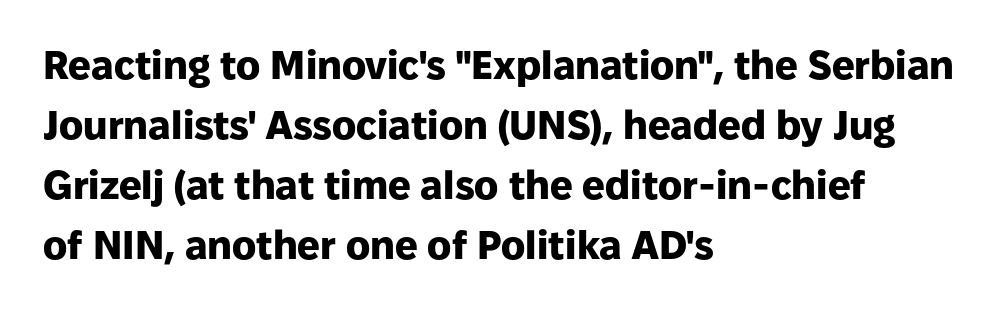
Q: Is the text bold? A: Yes.
Q: Is the text italic (slanted)? A: No, it is upright.
Q: Is the typeface a serif or a sans-serif typeface? A: Sans-serif.
Q: Is the text underlined? A: No.
Q: How is the paragraph aligned? A: Left-aligned.
Q: Is the spacing between letters normal or unusually wide? A: Normal.
Q: Is the spacing between lines tight, normal or loose? A: Normal.
Q: Width (condensed, normal, or wide)? A: Normal.
Q: Stroke contrast? A: Low.
Q: x-height? A: Medium.
Q: Monospaced? A: No.
